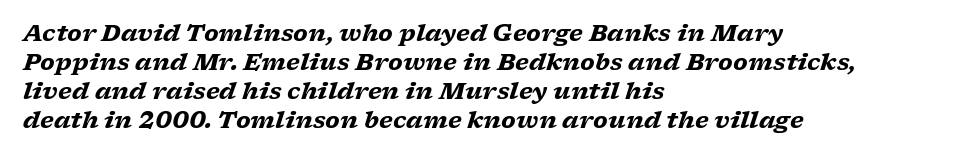
The block of text has a typical density, with ordinary space between rows. Typesetter's note: full bold, strokes at maximum text heaviness. A clean baseline with only descenders dipping below it. Rendered with sloped, italic letterforms. Each word holds together tightly as a unit, with standard inter-letter gaps.
